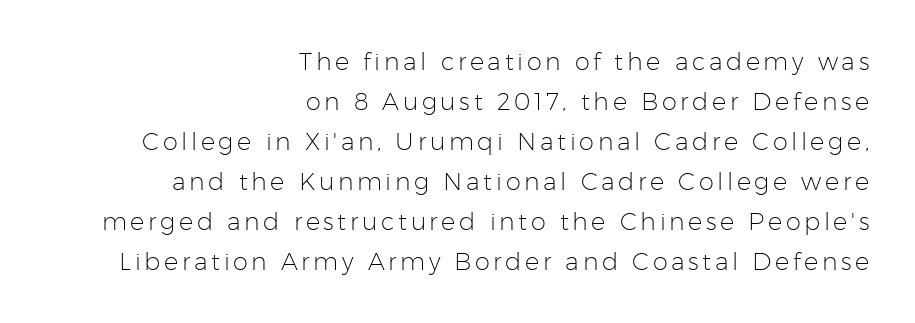
{"italic": "no", "bold": "no", "underline": "no", "align": "right", "line_spacing": "normal", "line_spacing_ratio": 1.67, "glyph_px": 24}
